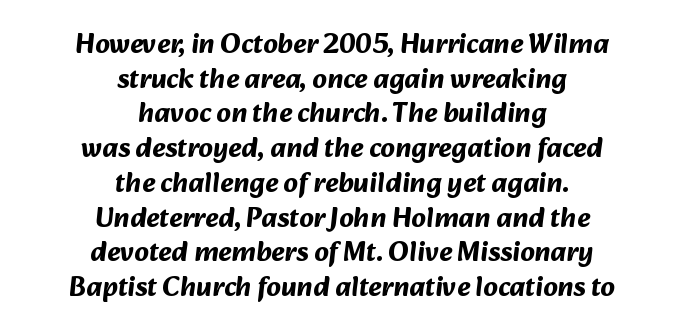
Q: Is the text bold? A: Yes.
Q: Is the typeface a serif or a sans-serif typeface? A: Sans-serif.
Q: Is the text underlined? A: No.
Q: How is the paragraph aligned? A: Centered.
Q: Is the spacing between letters normal or unusually wide? A: Normal.
Q: Width (condensed, normal, or wide)? A: Normal.
Q: Stroke contrast? A: Medium.
Q: x-height? A: Medium.
Q: Monospaced? A: No.
